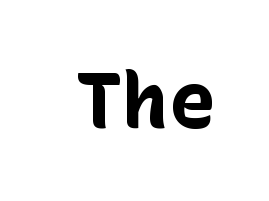
The image shows 78 px bold sans-serif type, upright; set normal letter spacing, not underlined; low stroke contrast and a medium x-height.
